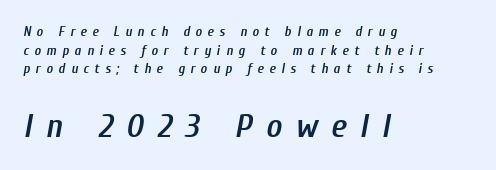
{"italic": "yes", "lean": "right", "slant_degrees": 10, "bold": "semi", "weight": "semibold", "width": "condensed", "stroke_contrast": "low", "x_height": "medium", "monospaced": "no", "underline": "no", "align": "left", "line_spacing": "normal", "line_spacing_ratio": 1.33, "letter_spacing": "wide", "letter_spacing_em": 0.4, "larger_block": "second", "size_ratio": 2.43, "glyph_px": 34}
